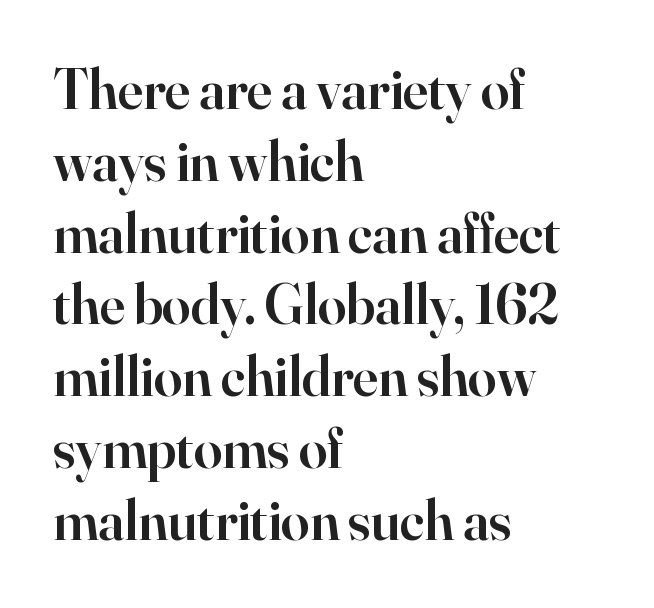
Q: Is the text bold? A: Semi-bold.
Q: Is the text italic (slanted)? A: No, it is upright.
Q: Is the typeface a serif or a sans-serif typeface? A: Serif.
Q: Is the text underlined? A: No.
Q: How is the paragraph aligned? A: Left-aligned.
Q: Is the spacing between letters normal or unusually wide? A: Normal.
Q: Is the spacing between lines tight, normal or loose? A: Normal.
Q: Width (condensed, normal, or wide)? A: Normal.
Q: Stroke contrast? A: High.
Q: x-height? A: Small.
Q: Monospaced? A: No.
